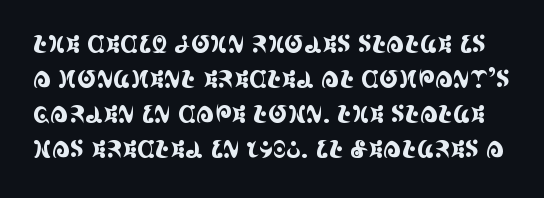
Quick note: underline off. One glance says typical: line gaps are just what's usual. When letters stand straight like this, we call the style roman or upright. Tracking here is standard; glyphs follow each other at the usual distance.
